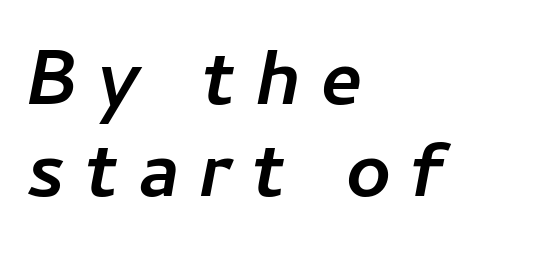
Q: Is the text bold? A: Yes.
Q: Is the text italic (slanted)? A: Yes, it leans right by about 11 degrees.
Q: Is the text underlined? A: No.
Q: How is the paragraph aligned? A: Left-aligned.
Q: Is the spacing between letters normal or unusually wide? A: Unusually wide.
Q: Width (condensed, normal, or wide)? A: Normal.
Q: Stroke contrast? A: Low.
Q: x-height? A: Medium.
Q: Monospaced? A: No.
